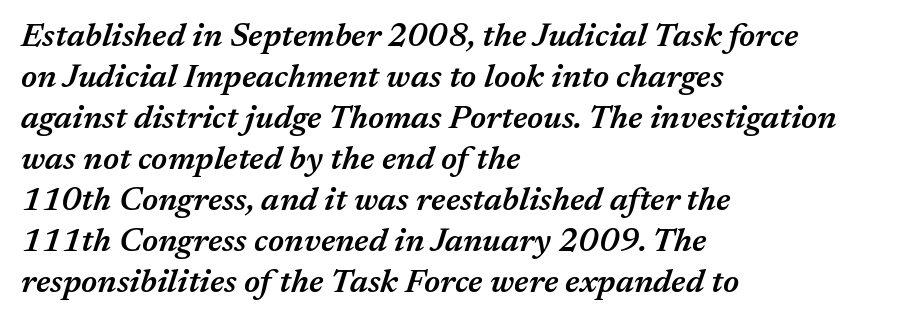
{"italic": "yes", "lean": "right", "slant_degrees": 17, "bold": "semi", "weight": "semibold", "width": "normal", "stroke_contrast": "medium", "x_height": "medium", "monospaced": "no", "underline": "no", "align": "left", "line_spacing_ratio": 1.24, "letter_spacing": "normal", "letter_spacing_em": 0.0, "glyph_px": 33}
